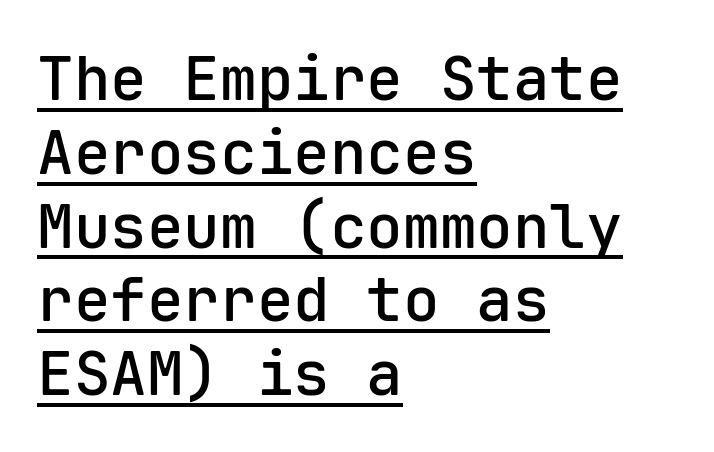
The image shows 61 px semibold sans-serif type, upright, monospaced; set left-aligned, line spacing 1.21x, normal letter spacing, underlined; low stroke contrast and a medium x-height.
